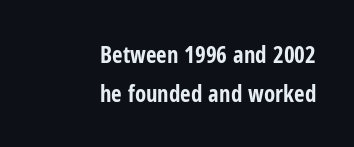
{"italic": "no", "bold": "yes", "underline": "no", "align": "right", "line_spacing": "normal", "line_spacing_ratio": 1.69, "letter_spacing": "normal", "letter_spacing_em": 0.0, "glyph_px": 23}
